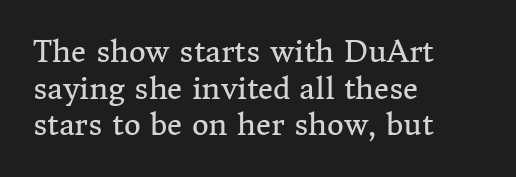
Caption: multi-line text, flush left, ragged right. There is no visible air inserted between adjacent glyphs. Posture: straight, roman, zero tilt. The typeface has the unassuming heft of standard copy or less.
